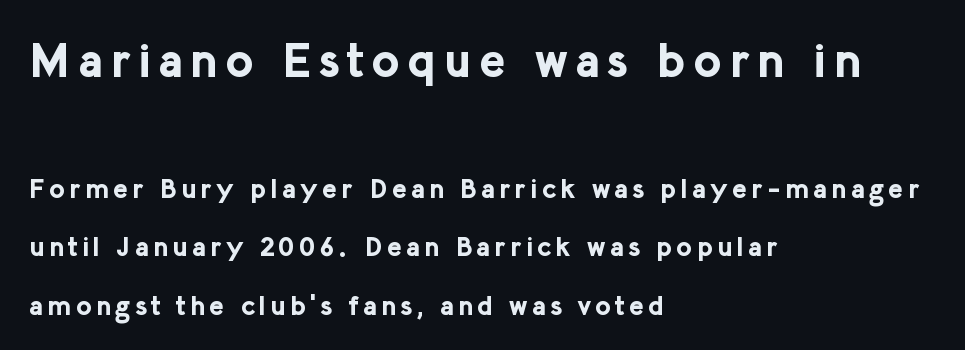
{"serif": "no", "italic": "no", "bold": "yes", "weight": "bold", "width": "normal", "stroke_contrast": "low", "x_height": "medium", "monospaced": "no", "underline": "no", "align": "left", "line_spacing": "loose", "line_spacing_ratio": 2.16, "larger_block": "first", "size_ratio": 1.78, "glyph_px": 48}
